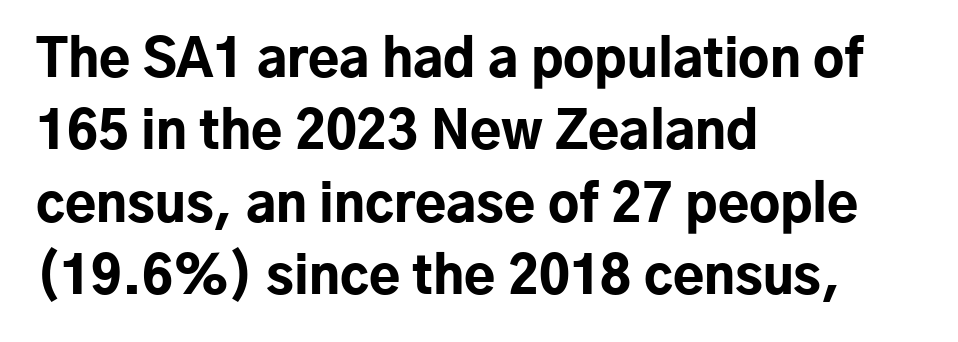
Q: Is the text bold? A: Yes.
Q: Is the text italic (slanted)? A: No, it is upright.
Q: Is the typeface a serif or a sans-serif typeface? A: Sans-serif.
Q: Is the text underlined? A: No.
Q: How is the paragraph aligned? A: Left-aligned.
Q: Is the spacing between letters normal or unusually wide? A: Normal.
Q: Is the spacing between lines tight, normal or loose? A: Normal.
Q: Width (condensed, normal, or wide)? A: Normal.
Q: Stroke contrast? A: Low.
Q: x-height? A: Medium.
Q: Monospaced? A: No.
